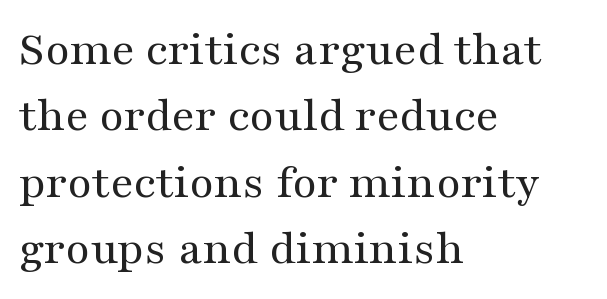
{"serif": "yes", "italic": "no", "bold": "no", "weight": "regular", "width": "wide", "stroke_contrast": "medium", "x_height": "medium", "monospaced": "no", "underline": "no", "align": "left", "line_spacing": "normal", "line_spacing_ratio": 1.33, "letter_spacing": "normal", "letter_spacing_em": 0.0, "glyph_px": 50}
